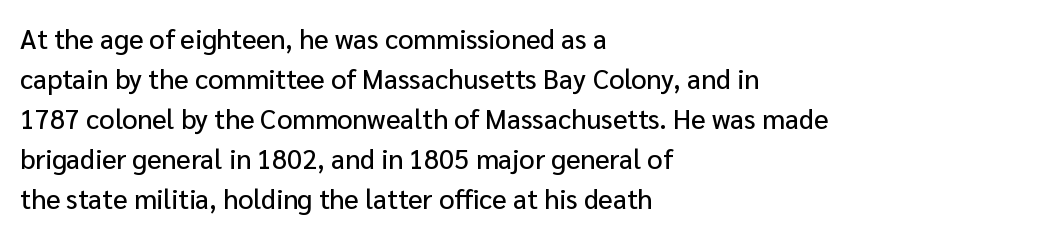
{"italic": "no", "underline": "no", "align": "left", "line_spacing": "normal", "line_spacing_ratio": 1.48, "letter_spacing": "normal", "letter_spacing_em": 0.0, "glyph_px": 27}
